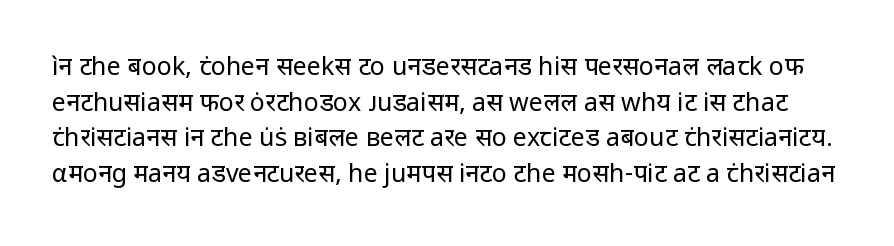
Decoration check: the copy has no underline. Each stroke keeps to a modest, everyday thickness or less. Every character sits straight up, as roman type does. Characters follow at the spacing the type designer built in.
